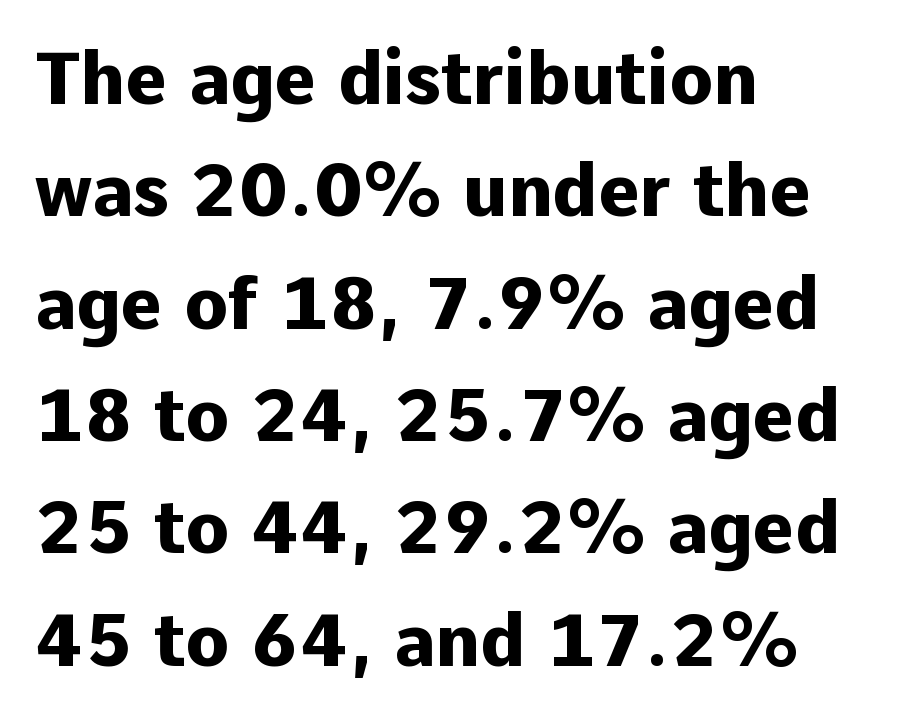
Strokes here are thick enough to call this a true bold. Posture: straight, roman, zero tilt. Type style note: lacks serifs. Quick note: underline off.
